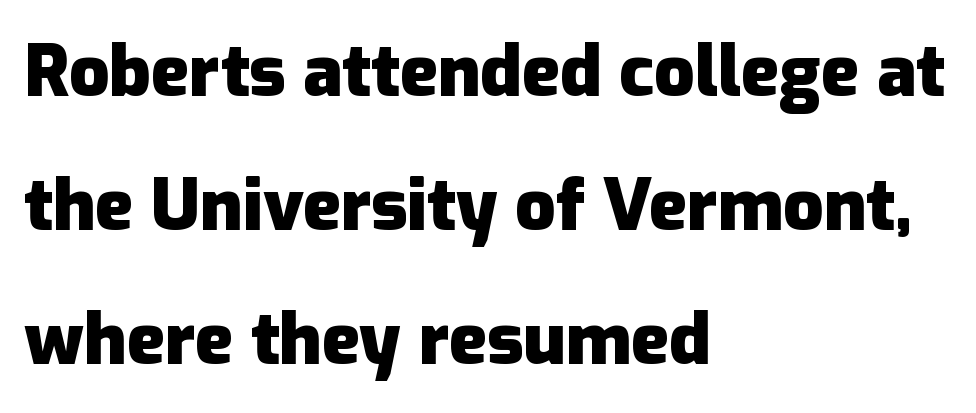
The font's upright variant was chosen for this text. Notice how the passage keeps a crisp vertical edge on the left only. Summary of weight: heavy, a full bold. Decoration check: the copy has no underline. A typesetter would call this proportional, since set widths differ per character. In terms of letterspacing, this is plain default setting.
